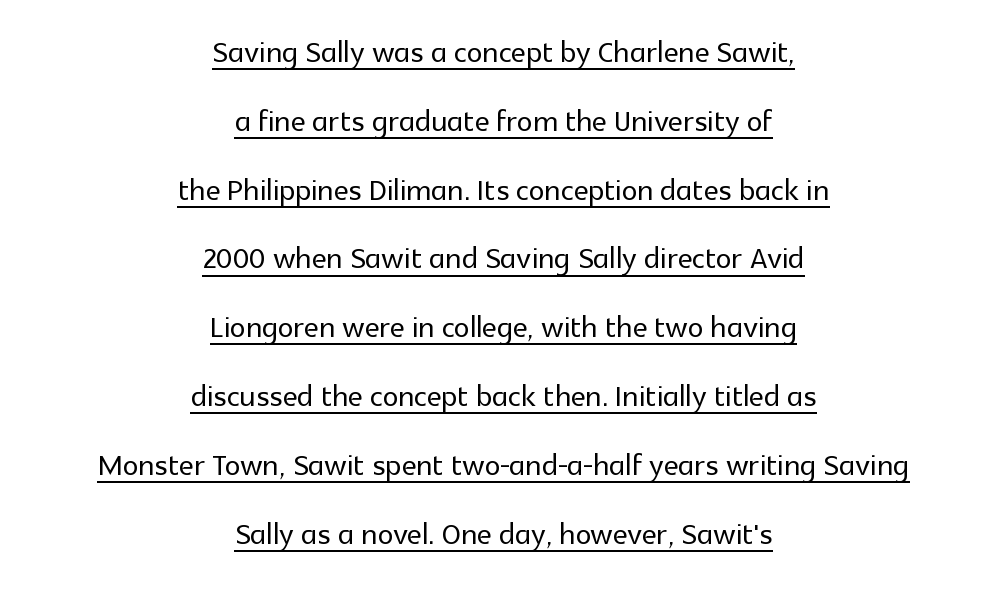
The image shows 40 px sans-serif type, upright; set centered, line spacing 1.72x, normal letter spacing, underlined; a medium x-height.
